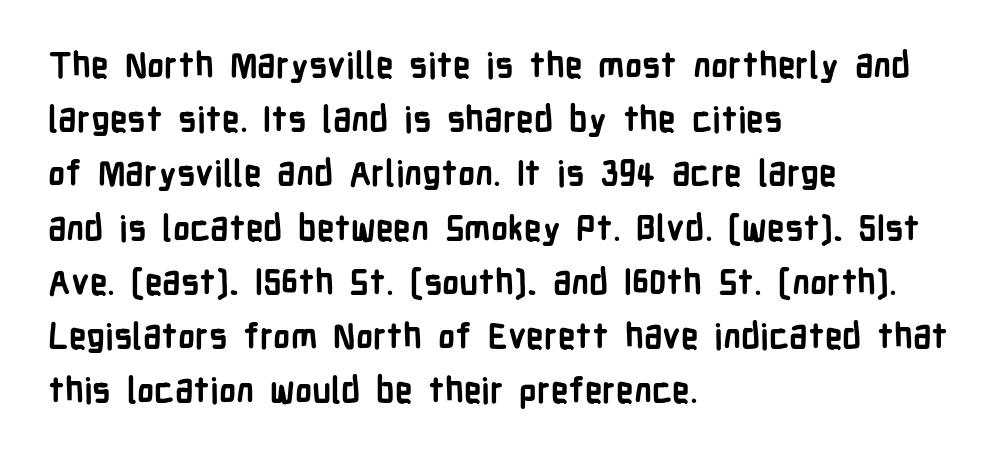
The image shows 35 px semibold, condensed sans-serif type, upright; set left-aligned, normal line spacing (1.55x), normal letter spacing, not underlined; low stroke contrast and a medium x-height.
